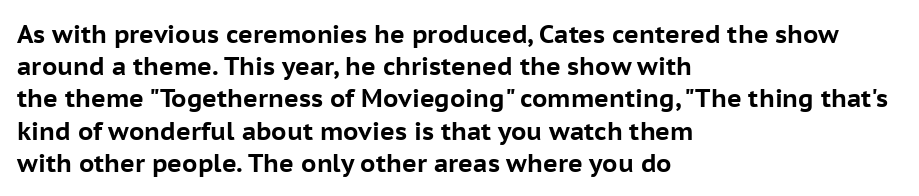
Q: Is the text bold? A: Yes.
Q: Is the text italic (slanted)? A: No, it is upright.
Q: Is the text underlined? A: No.
Q: How is the paragraph aligned? A: Left-aligned.
Q: Is the spacing between letters normal or unusually wide? A: Normal.
Q: Is the spacing between lines tight, normal or loose? A: Normal.
